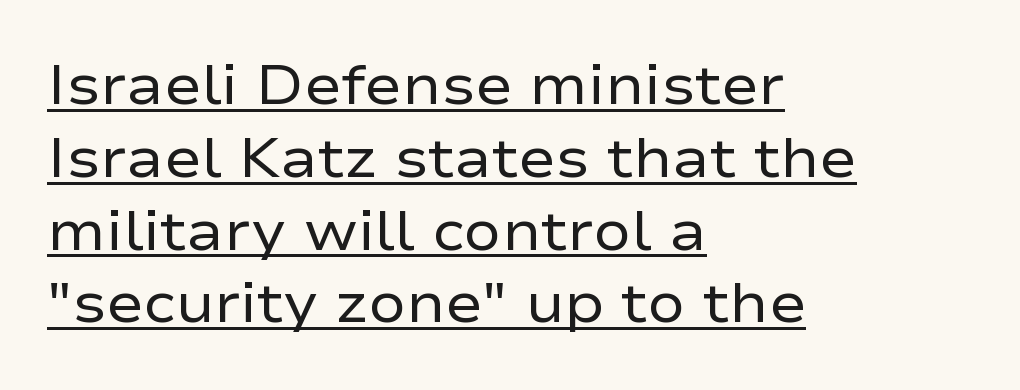
{"serif": "no", "italic": "no", "bold": "no", "weight": "regular", "width": "wide", "stroke_contrast": "low", "x_height": "medium", "monospaced": "no", "underline": "yes", "align": "left", "line_spacing": "normal", "line_spacing_ratio": 1.3, "letter_spacing": "normal", "letter_spacing_em": 0.0, "glyph_px": 56}
